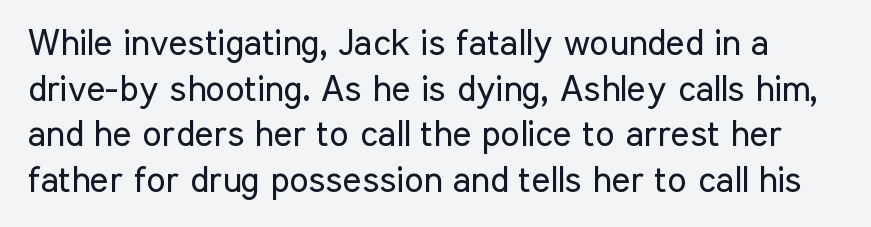
{"serif": "no", "italic": "no", "bold": "no", "weight": "regular", "width": "condensed", "stroke_contrast": "low", "x_height": "medium", "monospaced": "no", "underline": "no", "line_spacing": "normal", "line_spacing_ratio": 1.27, "letter_spacing": "normal", "letter_spacing_em": 0.0, "glyph_px": 36}
